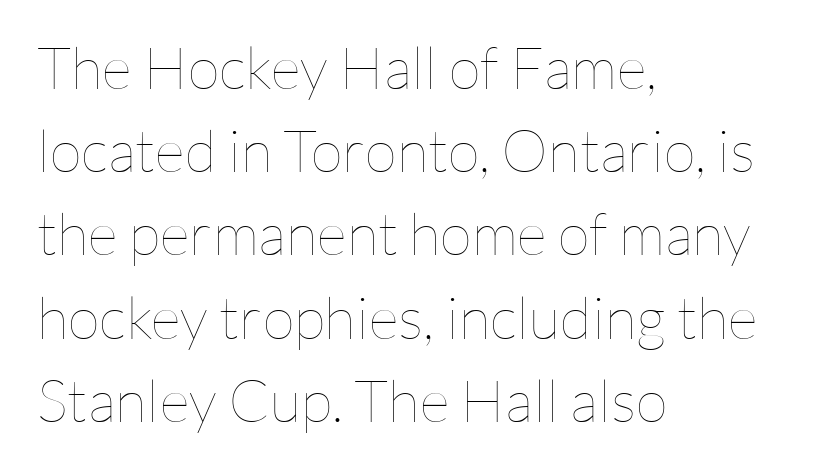
This sample has the flowing, uneven cadence of proportional lettering. Caption: multi-line text, flush left, ragged right. How are the letters spaced? Ordinarily, with no added tracking. Every stem runs plumb, perpendicular to the baseline. The strip under each line holds only bare page.
